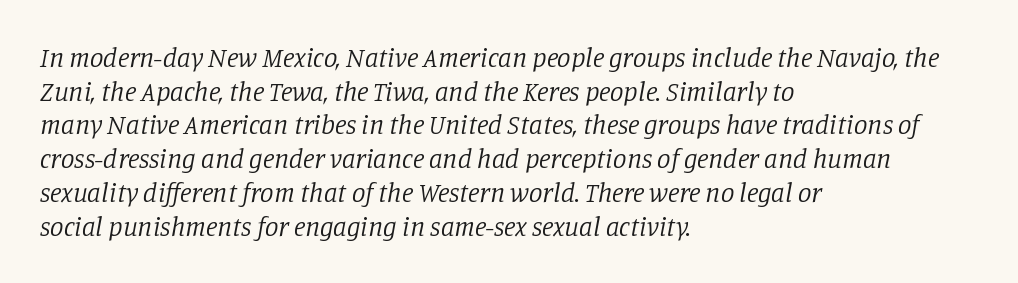
Nobody touched the tracking dial on this one. Weight: in the light-to-regular range. Every character sits at an angle, as italics do. Quick note: underline off.
